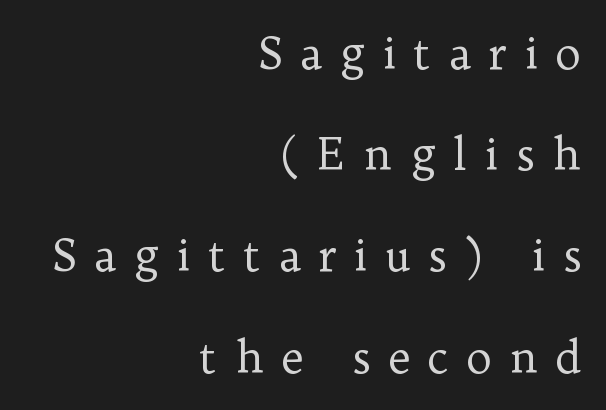
The letterforms stand isolated, each surrounded by extra space. Looks like regular typesetting: each glyph gets only the width it needs. Nothing heavy about these letters — not bold at all. One-word summary of the alignment: right. You can tell it's not italic because the verticals are truly vertical.
